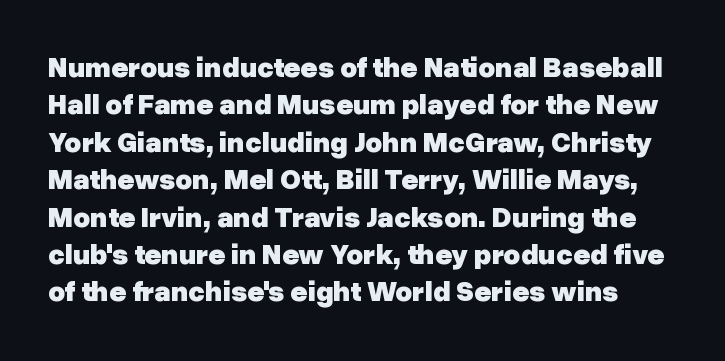
{"serif": "no", "italic": "no", "bold": "yes", "weight": "heavy", "width": "normal", "stroke_contrast": "low", "x_height": "medium", "monospaced": "no", "underline": "no", "line_spacing": "normal", "line_spacing_ratio": 1.29, "letter_spacing": "normal", "letter_spacing_em": 0.0, "glyph_px": 29}
